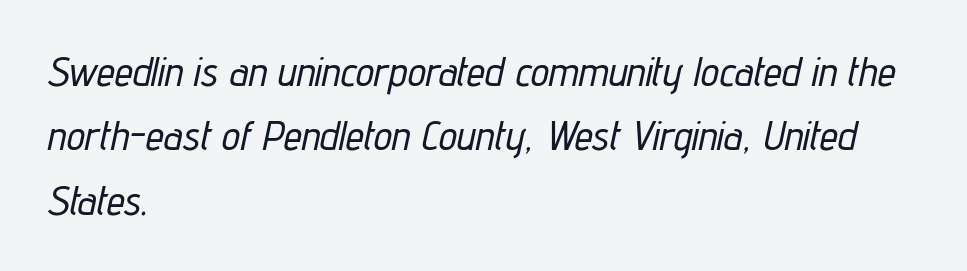
{"italic": "yes", "lean": "right", "slant_degrees": 12, "width": "condensed", "stroke_contrast": "low", "x_height": "medium", "monospaced": "no", "underline": "no", "align": "left", "line_spacing": "normal", "line_spacing_ratio": 1.57, "letter_spacing": "normal", "letter_spacing_em": 0.0, "glyph_px": 41}
